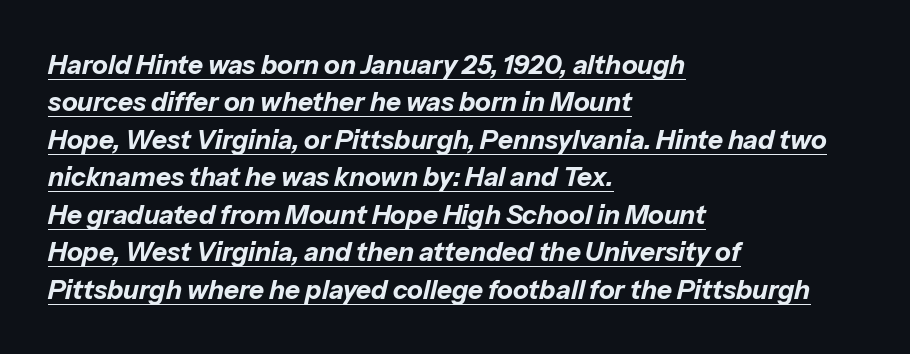
The image shows 26 px bold type, italic (leaning right); set left-aligned, normal line spacing (1.44x), normal letter spacing, underlined.
